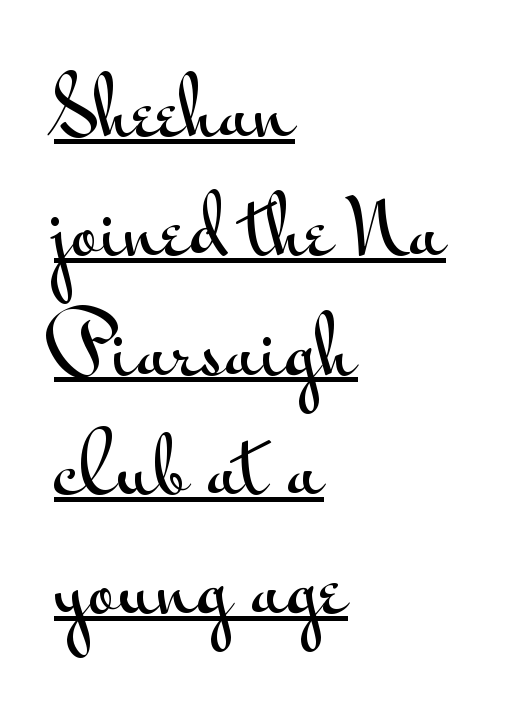
Q: Is the text italic (slanted)? A: Yes.
Q: Is the typeface a serif or a sans-serif typeface? A: Sans-serif.
Q: Is the text underlined? A: Yes.
Q: How is the paragraph aligned? A: Left-aligned.
Q: Is the spacing between letters normal or unusually wide? A: Normal.
Q: Is the spacing between lines tight, normal or loose? A: Normal.
Q: Width (condensed, normal, or wide)? A: Wide.
Q: Stroke contrast? A: Medium.
Q: x-height? A: Small.
Q: Monospaced? A: No.
